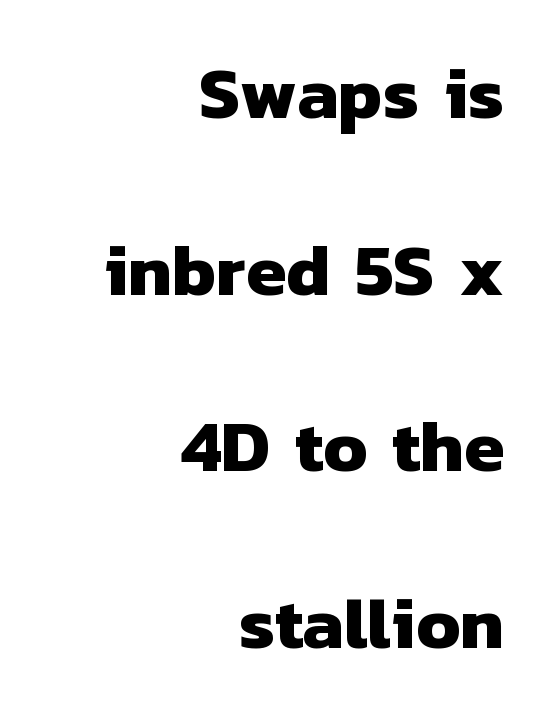
The image shows 73 px heavy sans-serif type; set right-aligned, loose line spacing (2.42x), normal letter spacing, not underlined; low stroke contrast and a medium x-height.
